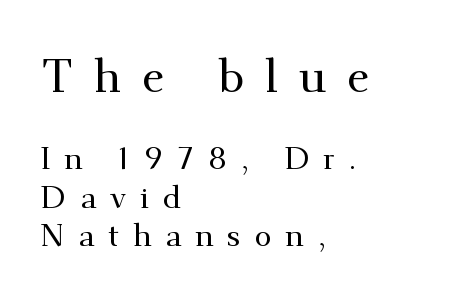
{"serif": "yes", "italic": "no", "width": "normal", "stroke_contrast": "medium", "x_height": "small", "monospaced": "no", "underline": "no", "align": "left", "line_spacing_ratio": 1.23, "letter_spacing": "wide", "letter_spacing_em": 0.45, "larger_block": "first", "size_ratio": 1.48, "glyph_px": 46}
